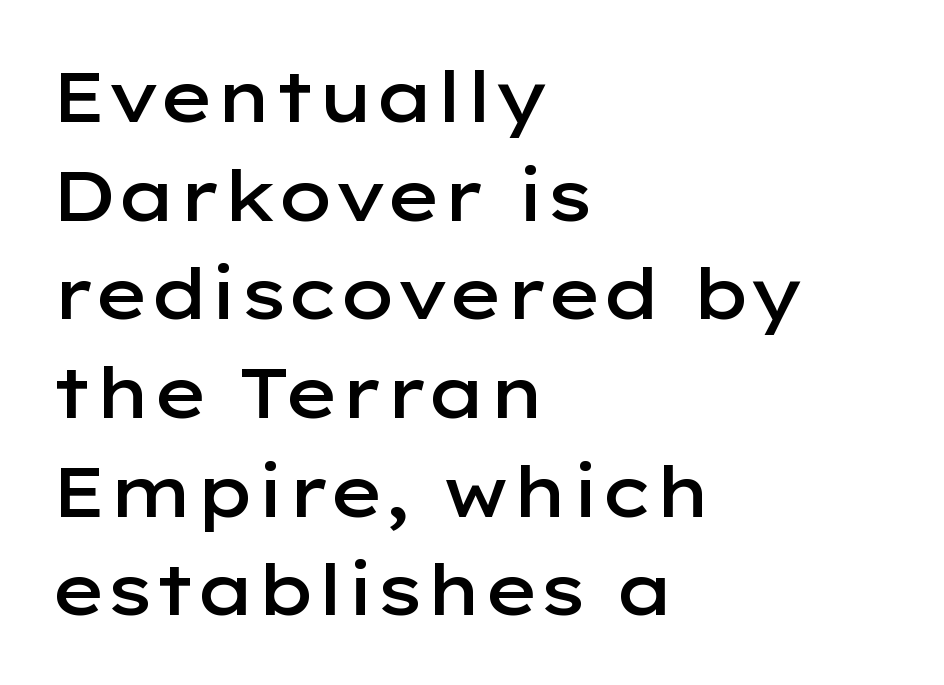
The image shows 71 px semibold, wide sans-serif type, upright; set left-aligned, normal line spacing (1.39x), normal letter spacing, not underlined; low stroke contrast and a medium x-height.
